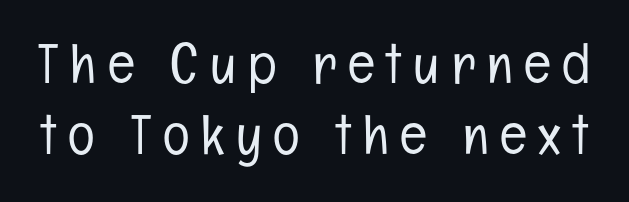
Do the letters lean? They stand straight. A normal amount of white space separates one row of letters from the next. Regarding serifs, this sample does without them. The passage shown has open, widely tracked lettering throughout. Weight: regular or lighter.
